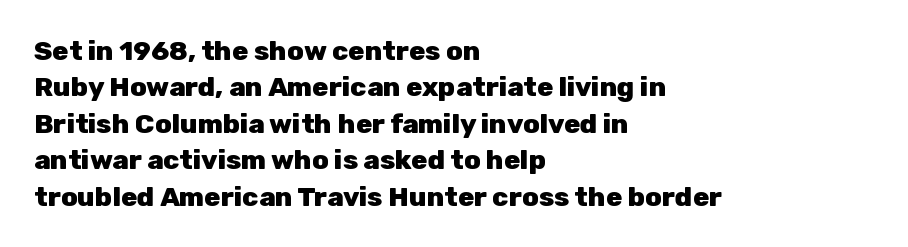
The image shows 27 px bold type, upright; set left-aligned, normal line spacing (1.35x), normal letter spacing, not underlined.
